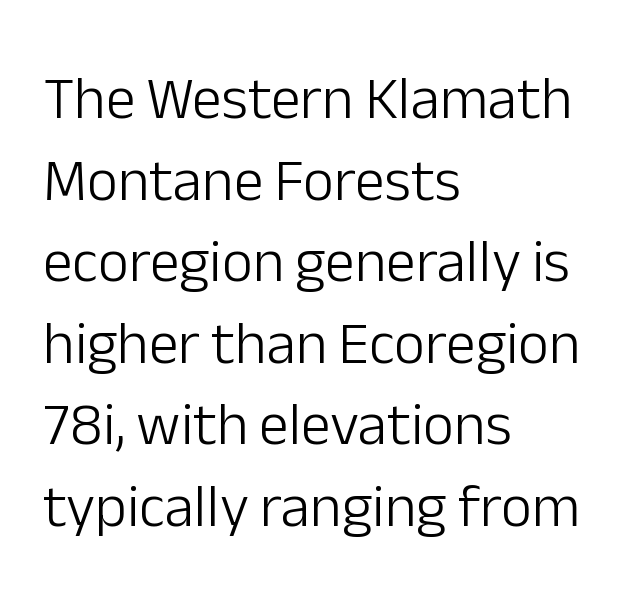
{"serif": "no", "italic": "no", "bold": "no", "weight": "light", "width": "normal", "stroke_contrast": "low", "x_height": "medium", "monospaced": "no", "underline": "no", "align": "left", "line_spacing": "normal", "line_spacing_ratio": 1.36, "letter_spacing": "normal", "letter_spacing_em": 0.0, "glyph_px": 60}
